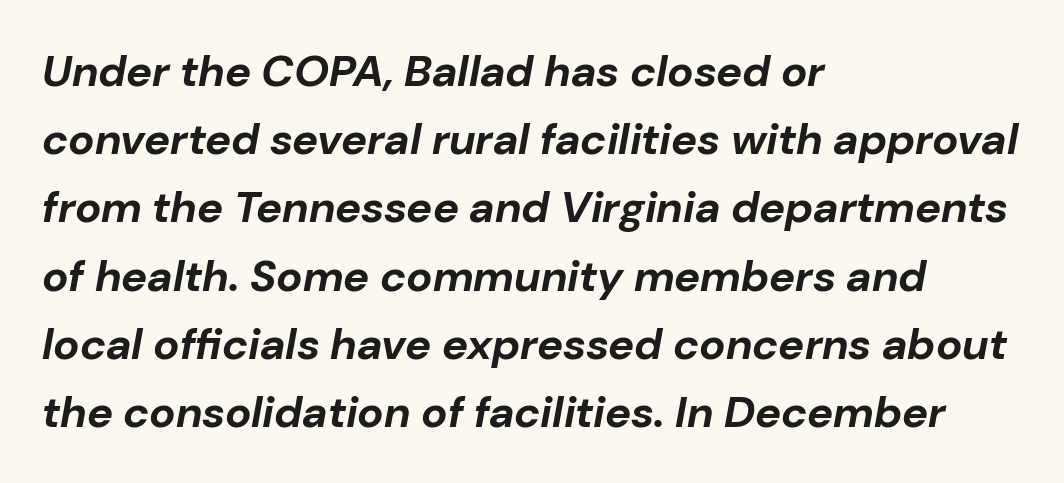
Rule under the text: the space is simply empty. If you drew a line through each stem, it would be angled. Short and long lines alike share a common starting point at left. Its strokes are broad and dark, the hallmark of bold type. A typesetter would call this proportional, since set widths differ per character.
